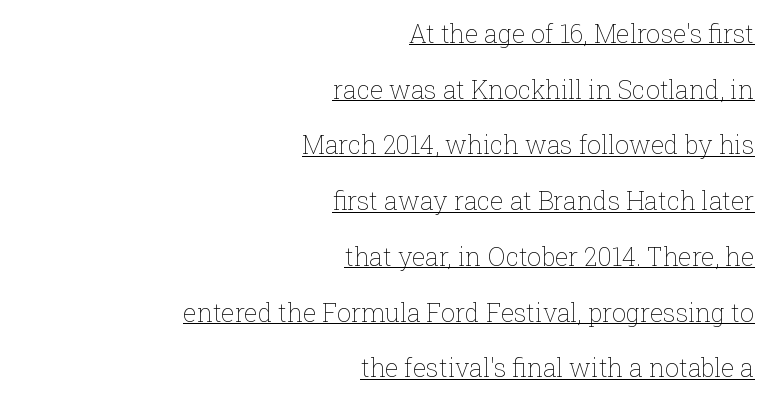
A typographer would call this underscored text. The rendering anchors every line to the right-hand side. Nope, not italic — everything's standing straight. The letterforms sit shoulder to shoulder at normal distance. The letters look calm and open, with moderate or lighter stems.
